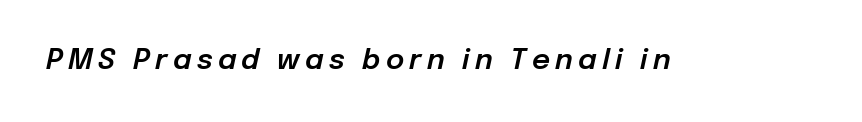
{"italic": "yes", "lean": "right", "slant_degrees": 12, "width": "normal", "stroke_contrast": "low", "x_height": "medium", "monospaced": "no", "underline": "no", "glyph_px": 28}
